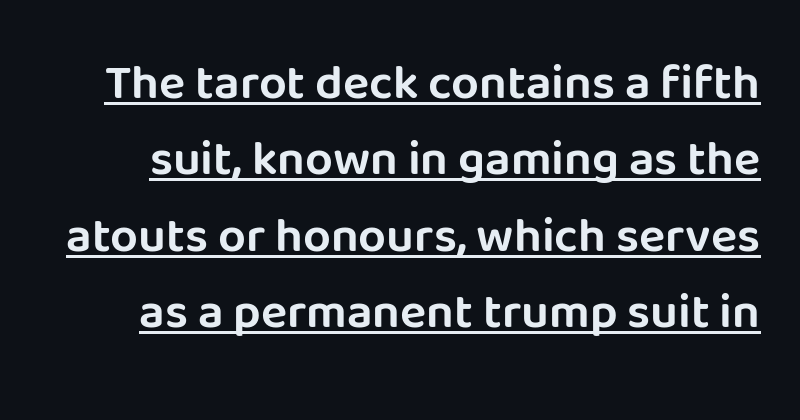
Proportional: the letters do not fall into vertical columns. The string is rendered with underlining switched on. When letters stand straight like this, we call the style roman or upright. The text was rendered using a sans face with plain stroke endings. Summary of vertical rhythm: regular, with standard interline spacing. A typesetter would call this zero additional tracking.
